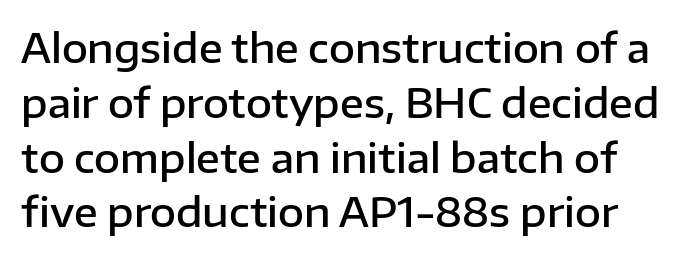
Q: Is the text bold? A: Semi-bold.
Q: Is the text italic (slanted)? A: No, it is upright.
Q: Is the typeface a serif or a sans-serif typeface? A: Sans-serif.
Q: Is the text underlined? A: No.
Q: Is the spacing between letters normal or unusually wide? A: Normal.
Q: Is the spacing between lines tight, normal or loose? A: Normal.
Q: Width (condensed, normal, or wide)? A: Normal.
Q: Stroke contrast? A: Low.
Q: x-height? A: Medium.
Q: Monospaced? A: No.
